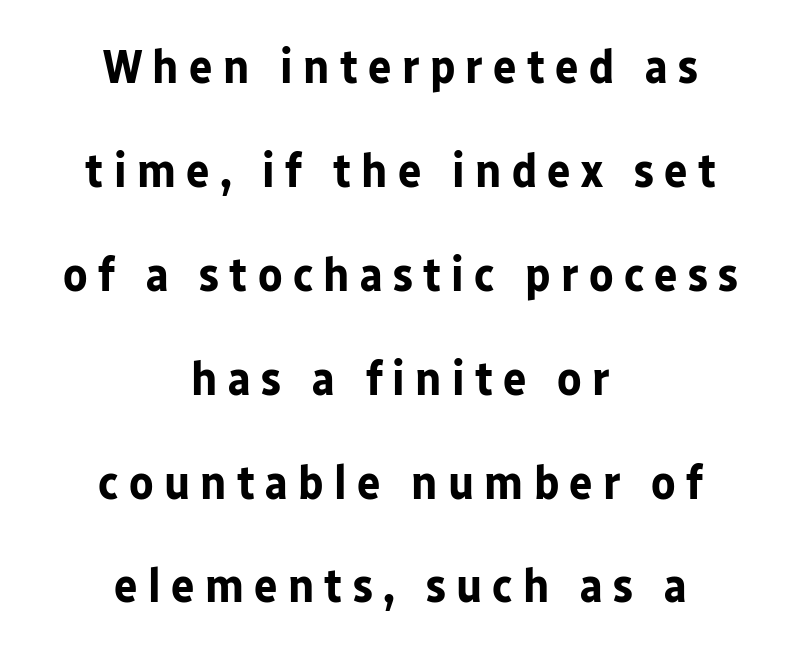
The image shows 49 px bold sans-serif type, upright; set centered, loose line spacing (2.12x), unusually wide letter spacing (+0.21 em), not underlined; low stroke contrast and a medium x-height.
